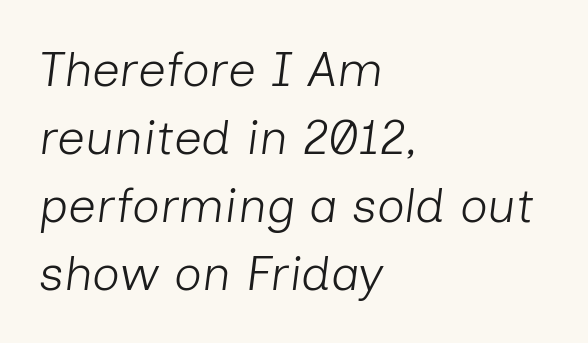
Q: Is the text bold? A: No.
Q: Is the text italic (slanted)? A: Yes, it leans right by about 7 degrees.
Q: Is the text underlined? A: No.
Q: How is the paragraph aligned? A: Left-aligned.
Q: Is the spacing between letters normal or unusually wide? A: Normal.
Q: Is the spacing between lines tight, normal or loose? A: Normal.
Q: Width (condensed, normal, or wide)? A: Normal.
Q: Stroke contrast? A: Low.
Q: x-height? A: Medium.
Q: Monospaced? A: No.
